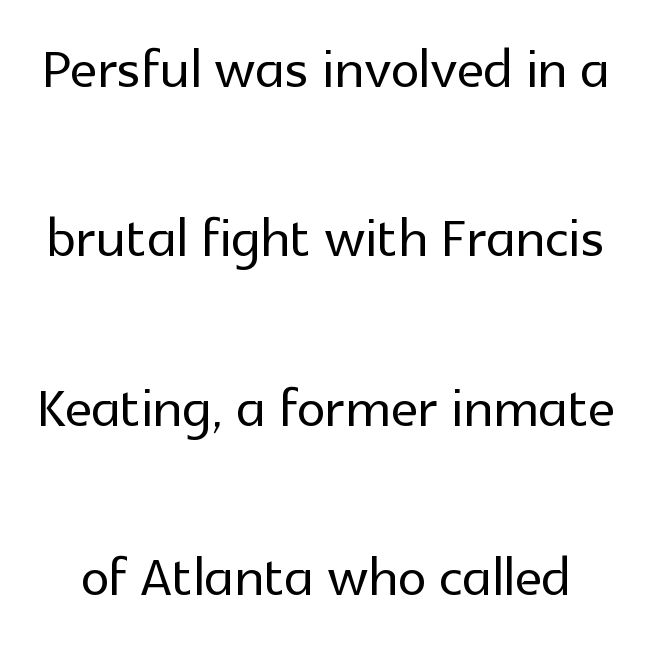
Q: Is the text italic (slanted)? A: No, it is upright.
Q: Is the typeface a serif or a sans-serif typeface? A: Sans-serif.
Q: Is the text underlined? A: No.
Q: Is the spacing between letters normal or unusually wide? A: Normal.
Q: Is the spacing between lines tight, normal or loose? A: Loose.
Q: Width (condensed, normal, or wide)? A: Normal.
Q: x-height? A: Medium.
Q: Monospaced? A: No.
